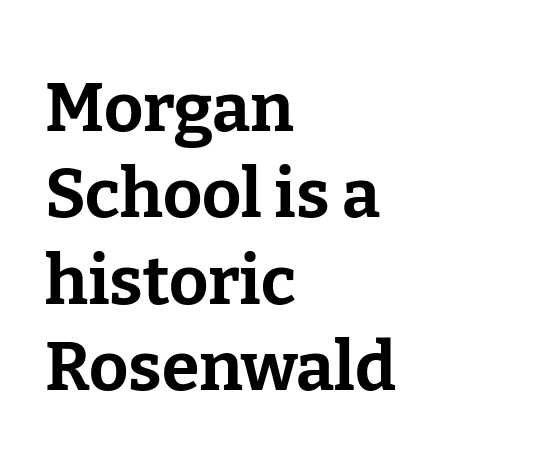
Q: Is the text bold? A: Yes.
Q: Is the text italic (slanted)? A: No, it is upright.
Q: Is the typeface a serif or a sans-serif typeface? A: Serif.
Q: Is the text underlined? A: No.
Q: How is the paragraph aligned? A: Left-aligned.
Q: Is the spacing between letters normal or unusually wide? A: Normal.
Q: Is the spacing between lines tight, normal or loose? A: Normal.
Q: Width (condensed, normal, or wide)? A: Normal.
Q: Stroke contrast? A: Low.
Q: x-height? A: Medium.
Q: Monospaced? A: No.
